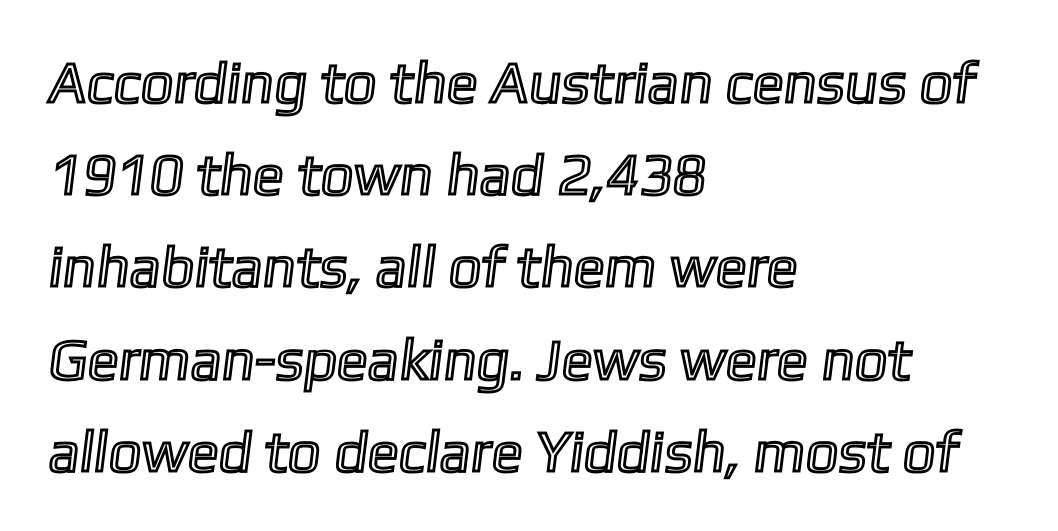
Anything drawn beneath the words? Only blank space. Each letter keeps its own natural width here, so spacing adapts to shape. Each new line begins a customary step beneath the previous one. Teacher's note: observe the even left margin — that is flush-left alignment.
